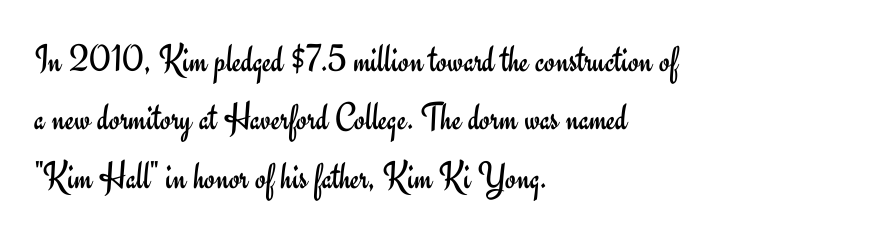
The image shows 39 px regular-weight sans-serif type; set left-aligned, normal line spacing (1.5x), normal letter spacing, not underlined; low stroke contrast and a small x-height.
